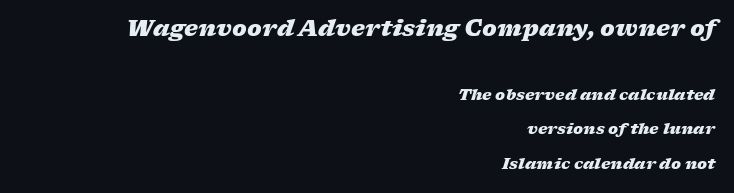
Q: Is the text bold? A: Yes.
Q: Is the text italic (slanted)? A: Yes, it leans right by about 17 degrees.
Q: Is the text underlined? A: No.
Q: How is the paragraph aligned? A: Right-aligned.
Q: Is the spacing between letters normal or unusually wide? A: Normal.
Q: Is the spacing between lines tight, normal or loose? A: Loose.
Q: Which block of text is set in a larger size, the first (top) or the second (bottom)? A: The first (top) one.
